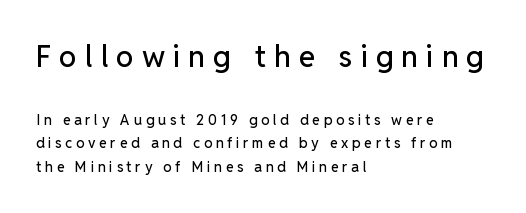
Each word looks stretched out because of the extra space between its letters. Each line starts at the same left margin while the right side varies. Quick note: not italic, upright. The letters carry no serifs — their stems end cleanly without finishing strokes. The face used here is proportionally spaced, like ordinary book or web type. Top chunk: large. Bottom chunk: small.
